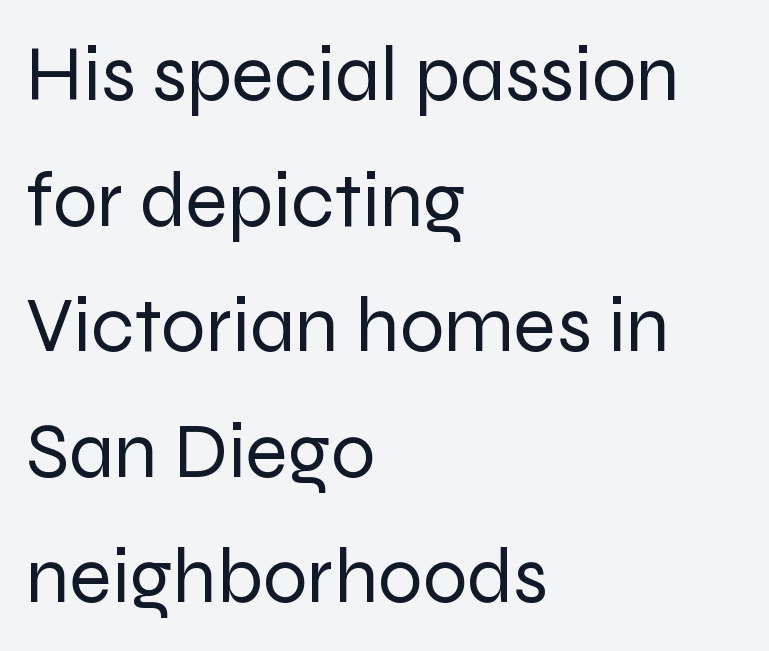
The image shows 79 px regular-weight sans-serif type, upright; set left-aligned, normal line spacing (1.59x), normal letter spacing, not underlined; low stroke contrast and a medium x-height.
